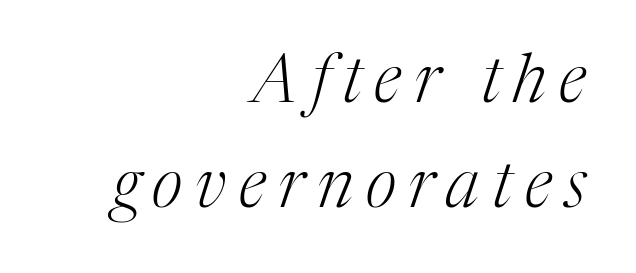
The image shows 67 px light serif type, italic (leaning right); set right-aligned, normal line spacing (1.56x), not underlined; medium stroke contrast and a medium x-height.
